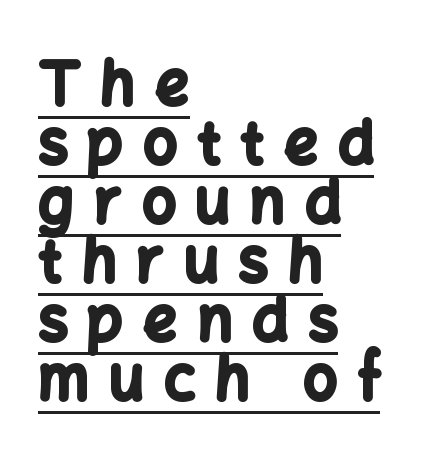
{"serif": "no", "italic": "no", "bold": "yes", "weight": "bold", "width": "normal", "stroke_contrast": "low", "x_height": "medium", "monospaced": "no", "underline": "yes", "align": "left", "line_spacing": "tight", "line_spacing_ratio": 1.0, "letter_spacing": "wide", "letter_spacing_em": 0.34, "glyph_px": 59}
